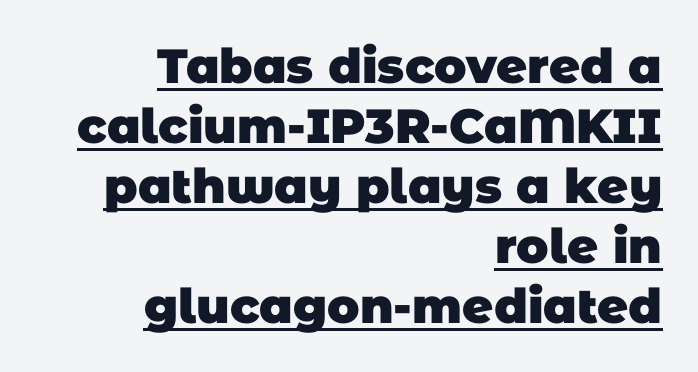
The image shows 48 px heavy sans-serif type; set right-aligned, normal line spacing (1.25x), normal letter spacing, underlined; low stroke contrast and a large x-height.
